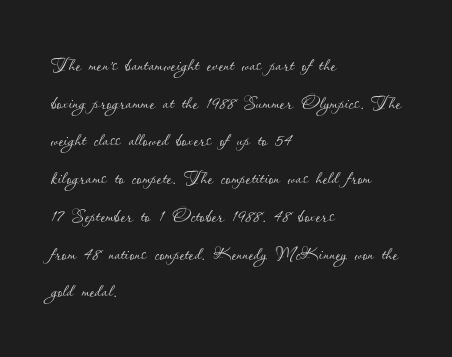
{"bold": "no", "underline": "no", "align": "left", "line_spacing": "normal", "line_spacing_ratio": 1.51, "letter_spacing": "normal", "letter_spacing_em": 0.0, "glyph_px": 25}
